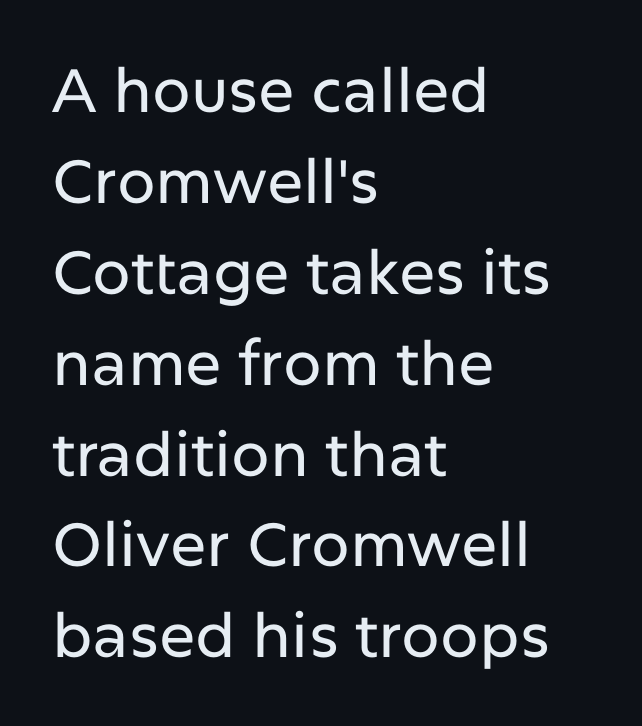
The image shows 61 px sans-serif type, upright; set left-aligned, normal line spacing (1.49x), normal letter spacing, not underlined; low stroke contrast and a medium x-height.
